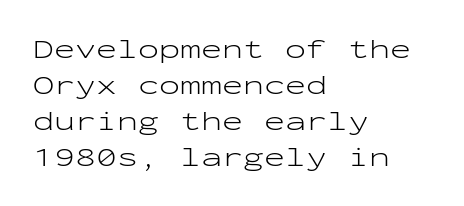
The image shows 28 px light, wide sans-serif type, upright, monospaced; set left-aligned, normal line spacing (1.29x), normal letter spacing, not underlined; low stroke contrast and a medium x-height.
